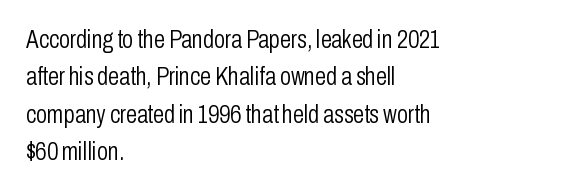
{"italic": "no", "bold": "no", "underline": "no", "align": "left", "line_spacing": "normal", "line_spacing_ratio": 1.5, "letter_spacing": "normal", "letter_spacing_em": 0.0, "glyph_px": 25}
